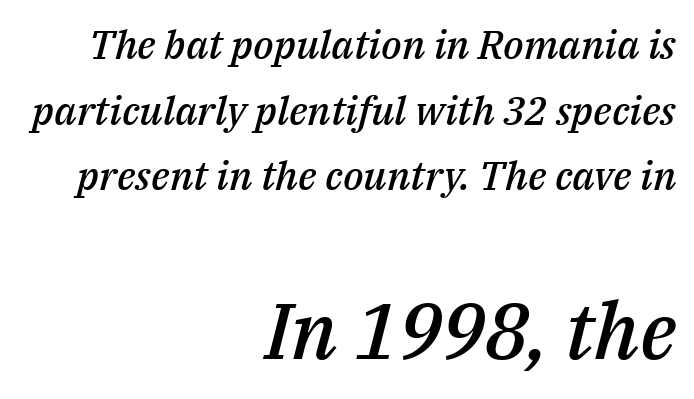
The image shows 79 px semibold type, italic (leaning right); set right-aligned, normal line spacing (1.64x), normal letter spacing, not underlined; the second (bottom) block is 1.98x larger; medium stroke contrast and a medium x-height.
